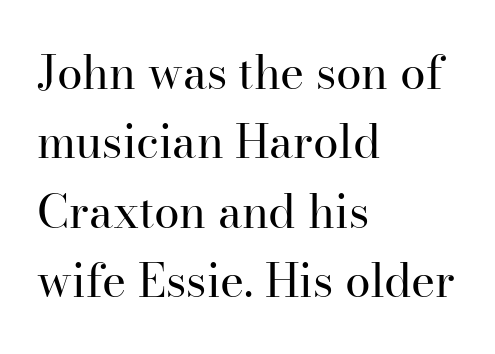
Q: Is the text bold? A: No.
Q: Is the text italic (slanted)? A: No, it is upright.
Q: Is the typeface a serif or a sans-serif typeface? A: Serif.
Q: Is the text underlined? A: No.
Q: How is the paragraph aligned? A: Left-aligned.
Q: Is the spacing between letters normal or unusually wide? A: Normal.
Q: Is the spacing between lines tight, normal or loose? A: Normal.
Q: Width (condensed, normal, or wide)? A: Normal.
Q: Stroke contrast? A: High.
Q: x-height? A: Small.
Q: Monospaced? A: No.
